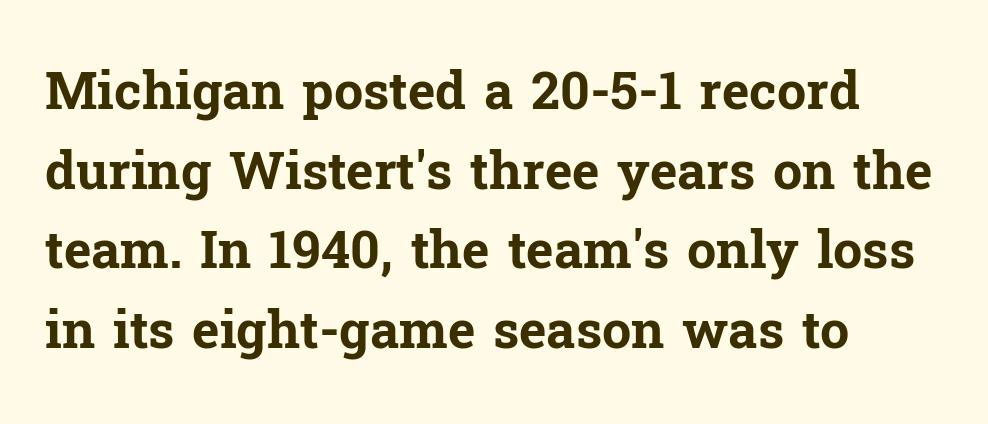
Q: Is the text bold? A: Yes.
Q: Is the text italic (slanted)? A: No, it is upright.
Q: Is the typeface a serif or a sans-serif typeface? A: Serif.
Q: Is the text underlined? A: No.
Q: How is the paragraph aligned? A: Left-aligned.
Q: Is the spacing between letters normal or unusually wide? A: Normal.
Q: Is the spacing between lines tight, normal or loose? A: Normal.
Q: Width (condensed, normal, or wide)? A: Normal.
Q: Stroke contrast? A: Low.
Q: x-height? A: Medium.
Q: Monospaced? A: No.
